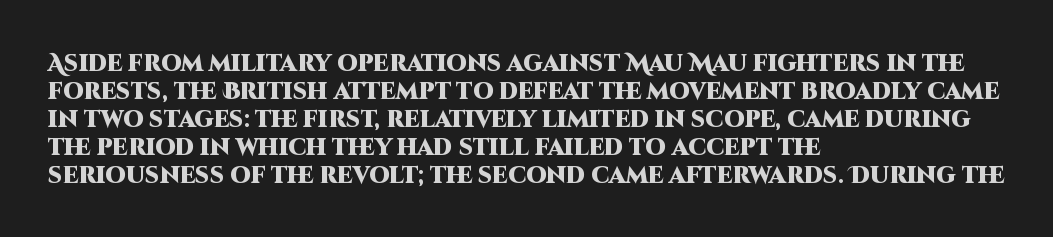
{"italic": "no", "bold": "yes", "underline": "no", "align": "left", "line_spacing_ratio": 1.22, "letter_spacing": "normal", "letter_spacing_em": 0.0, "glyph_px": 23}
